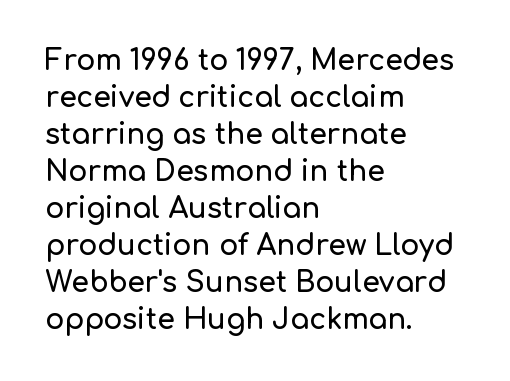
The image shows 28 px sans-serif type, upright; set left-aligned, normal line spacing (1.32x), normal letter spacing, not underlined; low stroke contrast and a medium x-height.
